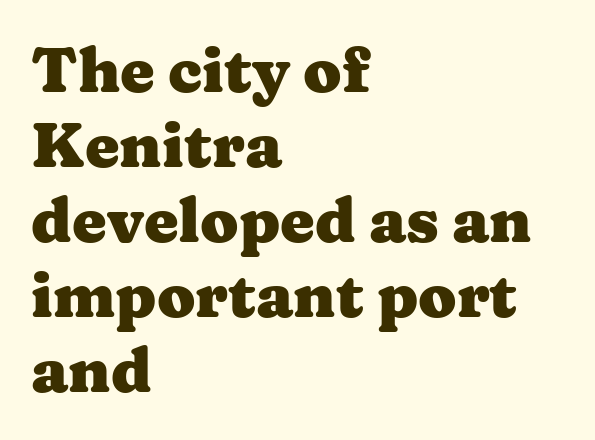
The image shows 62 px heavy, wide serif type, upright; set left-aligned, line spacing 1.21x, normal letter spacing, not underlined; medium stroke contrast and a medium x-height.
